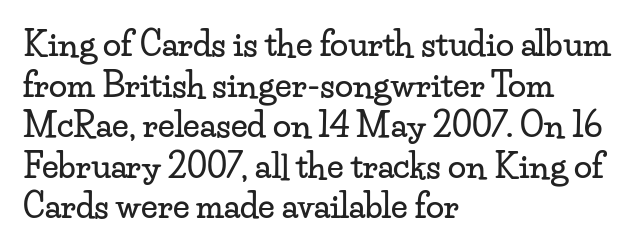
The image shows 33 px wide serif type, upright; set left-aligned, line spacing 1.23x, normal letter spacing, not underlined; low stroke contrast and a small x-height.
